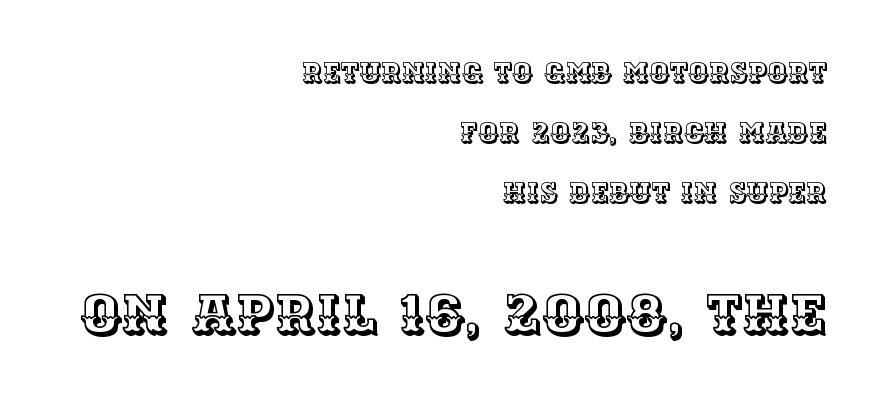
Varying glyph widths throughout — classic text-font behaviour. Horizontally, the lines are justified to the trailing edge only. Scale increases going downward across the two blocks. Each new line begins a long way beneath the previous one. The space directly below the letters is spotless.
